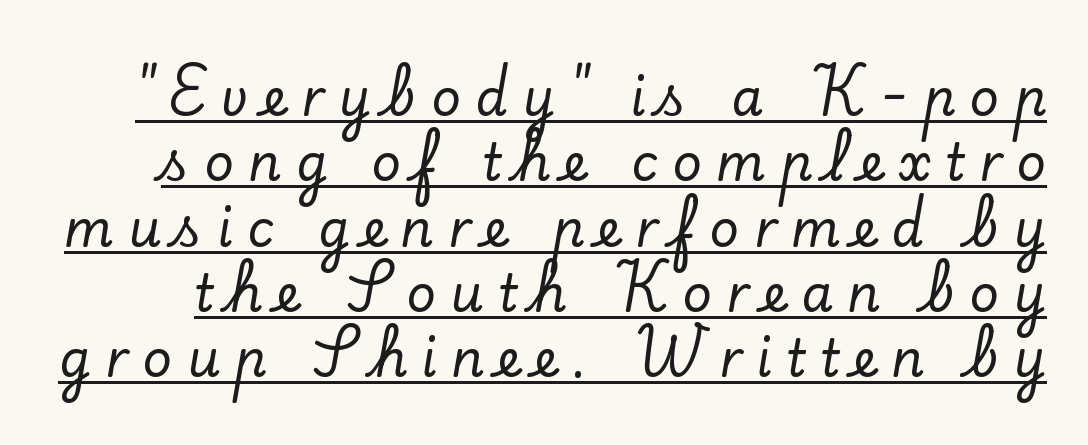
{"serif": "yes", "width": "normal", "stroke_contrast": "low", "x_height": "small", "monospaced": "no", "underline": "yes", "line_spacing": "normal", "line_spacing_ratio": 1.28, "letter_spacing": "wide", "letter_spacing_em": 0.28, "glyph_px": 51}
